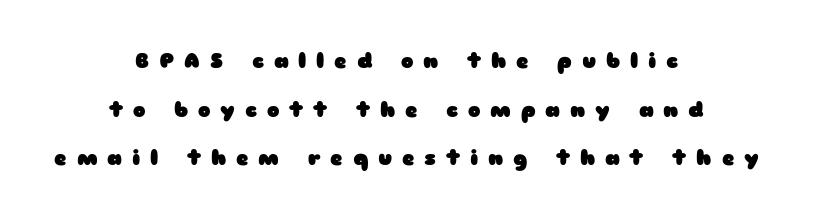
{"italic": "no", "bold": "yes", "underline": "no", "align": "center", "line_spacing": "loose", "line_spacing_ratio": 2.31, "letter_spacing": "wide", "letter_spacing_em": 0.47, "glyph_px": 21}
